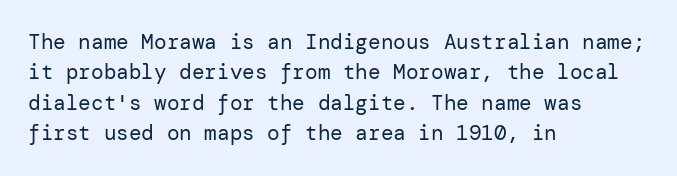
Q: Is the text bold? A: No.
Q: Is the text italic (slanted)? A: No, it is upright.
Q: Is the text underlined? A: No.
Q: How is the paragraph aligned? A: Left-aligned.
Q: Is the spacing between letters normal or unusually wide? A: Normal.
Q: Is the spacing between lines tight, normal or loose? A: Normal.
